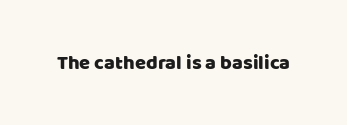
{"italic": "no", "underline": "no", "letter_spacing": "normal", "letter_spacing_em": 0.0, "glyph_px": 20}
